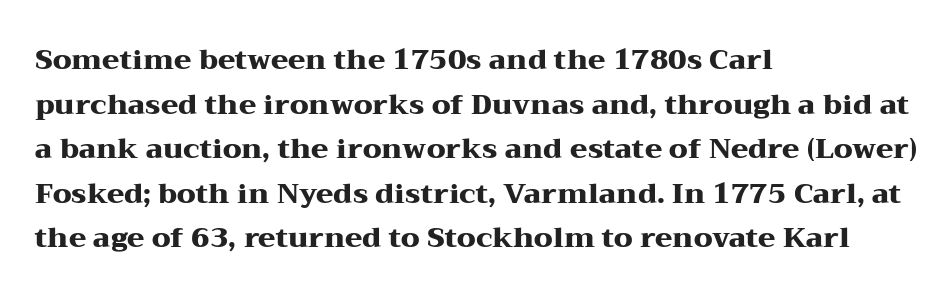
Each line starts at the same left margin while the right side varies. The rendering uses a bold face; every stroke is thick and dark. Interline gaps are of average width in this sample. To sum up the face: it has serifs. No extra tracking has been applied to these lines. Note the varied advance widths — an 'i' is clearly narrower than an 'm'.
